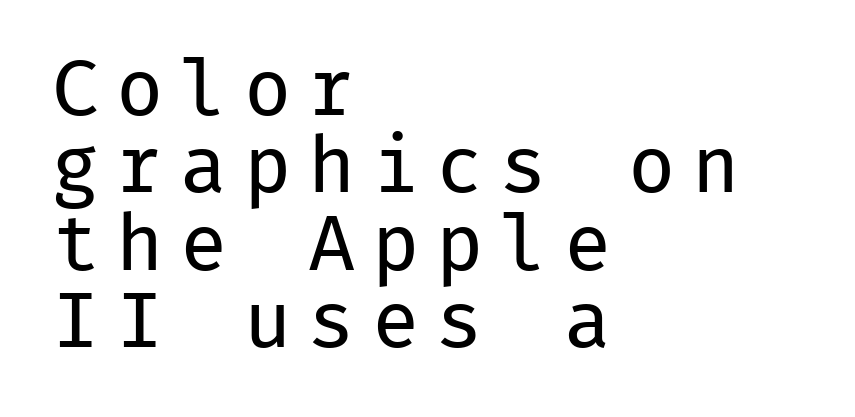
{"serif": "no", "italic": "no", "bold": "no", "weight": "regular", "width": "normal", "stroke_contrast": "low", "x_height": "medium", "monospaced": "yes", "underline": "no", "align": "left", "line_spacing": "tight", "line_spacing_ratio": 0.98, "letter_spacing": "wide", "letter_spacing_em": 0.21, "glyph_px": 79}
